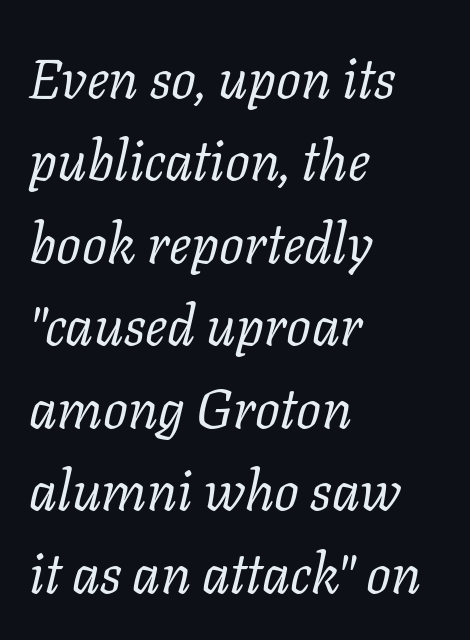
{"serif": "yes", "italic": "yes", "lean": "right", "slant_degrees": 11, "bold": "no", "weight": "regular", "width": "normal", "stroke_contrast": "low", "x_height": "medium", "monospaced": "no", "underline": "no", "align": "left", "line_spacing": "normal", "line_spacing_ratio": 1.5, "letter_spacing": "normal", "letter_spacing_em": 0.0, "glyph_px": 55}
